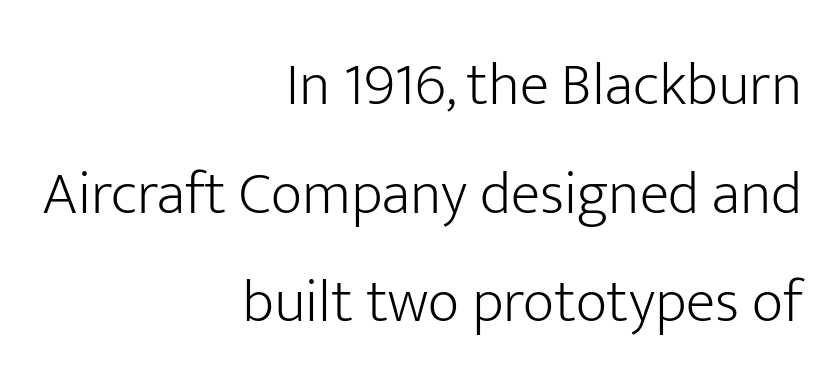
{"serif": "no", "italic": "no", "bold": "no", "weight": "light", "width": "normal", "stroke_contrast": "low", "x_height": "medium", "monospaced": "no", "underline": "no", "align": "right", "line_spacing_ratio": 1.78, "letter_spacing": "normal", "letter_spacing_em": 0.0, "glyph_px": 61}
